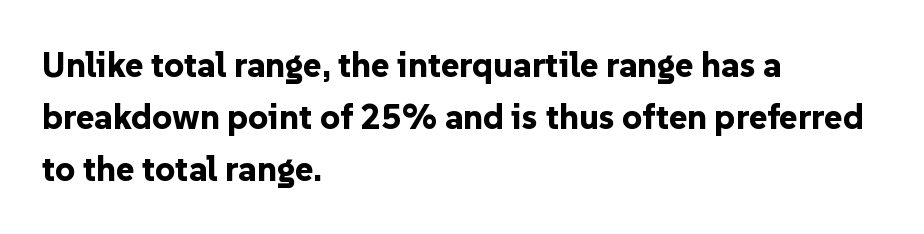
The text block is weighted toward the left margin, trailing off unevenly rightward. What's the leading like? Ordinary, nothing unusual. The letters sit at their default tracking, neither squeezed nor spread. Strong, thick strokes mark this as bold type.
